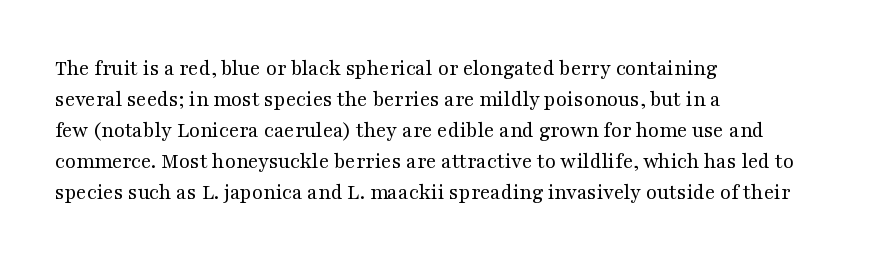
{"italic": "no", "bold": "no", "underline": "no", "align": "left", "line_spacing": "normal", "line_spacing_ratio": 1.41, "letter_spacing": "normal", "letter_spacing_em": 0.0, "glyph_px": 22}
